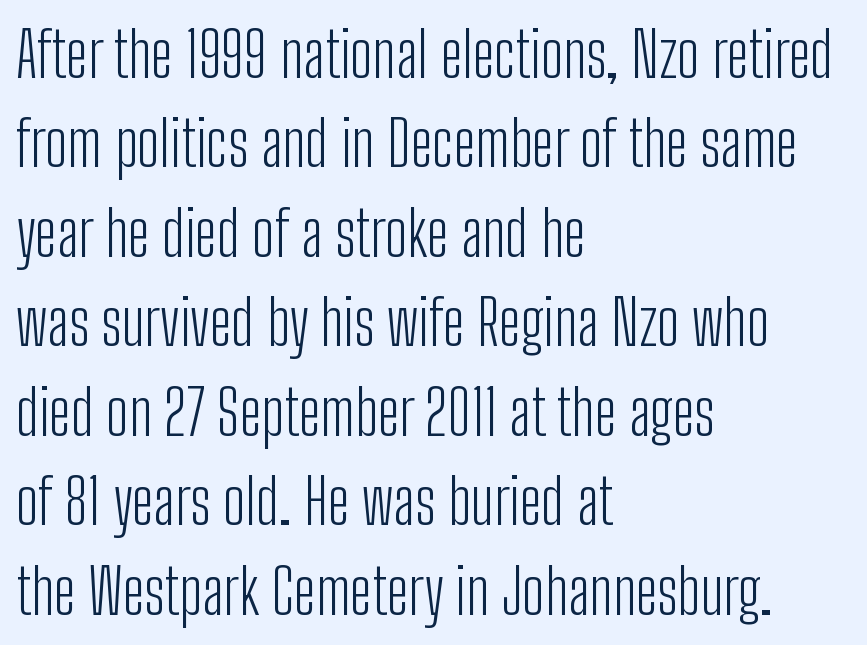
{"serif": "no", "italic": "no", "bold": "no", "weight": "light", "width": "condensed", "stroke_contrast": "low", "x_height": "medium", "monospaced": "no", "underline": "no", "align": "left", "line_spacing": "normal", "line_spacing_ratio": 1.42, "letter_spacing": "normal", "letter_spacing_em": 0.0, "glyph_px": 63}
